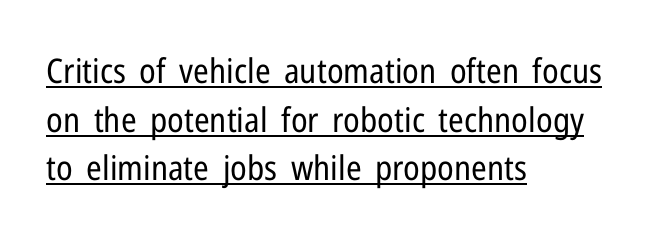
Character widths vary here, with narrow letters taking less room than wide ones. The horizontal fit of the characters is conventional and even. Vertical strokes here are truly vertical. The specimen includes a rule beneath the text block's lines. Notice how the passage keeps a crisp vertical edge on the left only.
